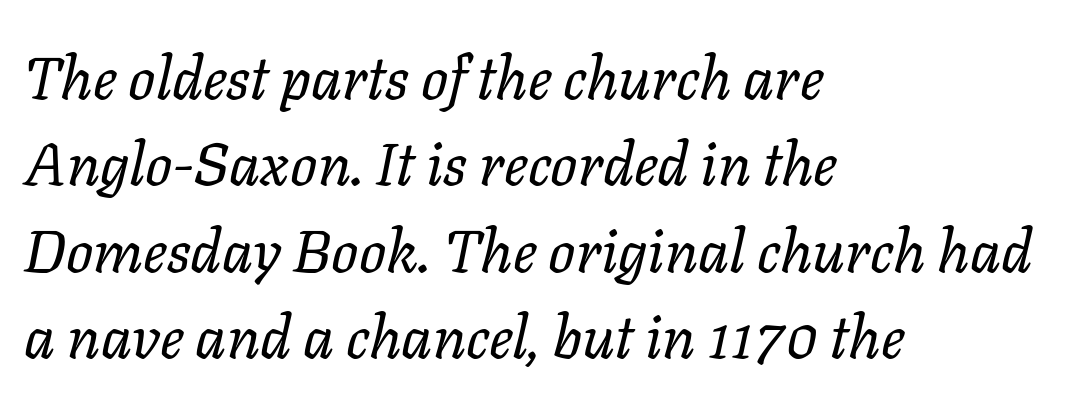
The rendering keeps characters at their native spacing. The glyphs are unaccompanied by any horizontal stroke below them. No heavy texture on the line: the type isn't bold. Style check: oblique.
